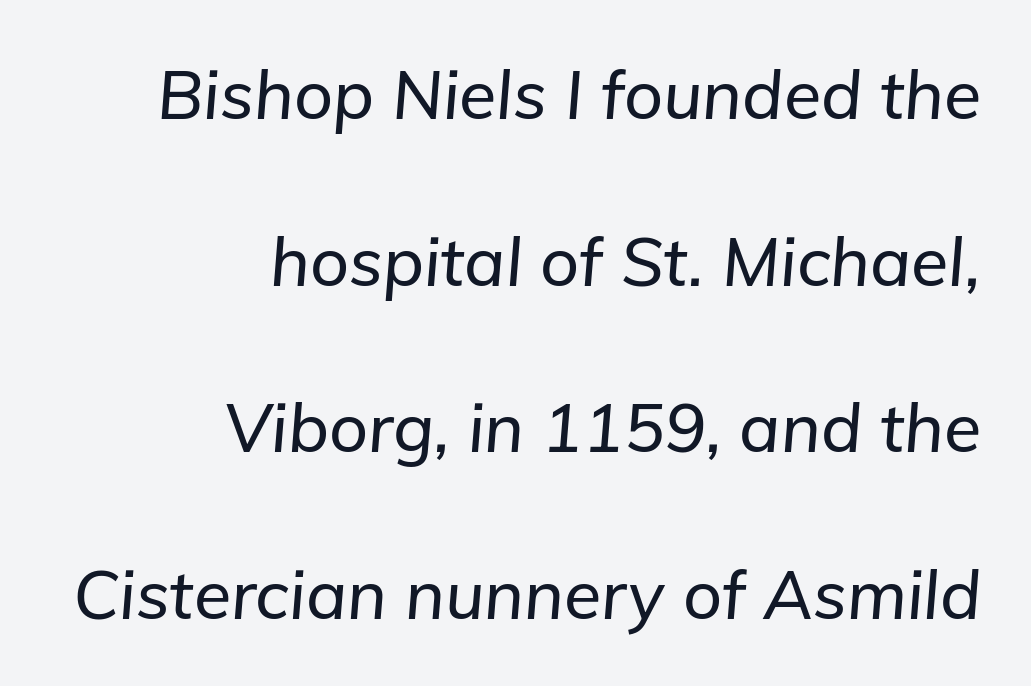
Q: Is the text italic (slanted)? A: Yes, it leans right by about 5 degrees.
Q: Is the text underlined? A: No.
Q: How is the paragraph aligned? A: Right-aligned.
Q: Is the spacing between letters normal or unusually wide? A: Normal.
Q: Is the spacing between lines tight, normal or loose? A: Loose.
Q: Width (condensed, normal, or wide)? A: Normal.
Q: Stroke contrast? A: Low.
Q: x-height? A: Medium.
Q: Monospaced? A: No.
